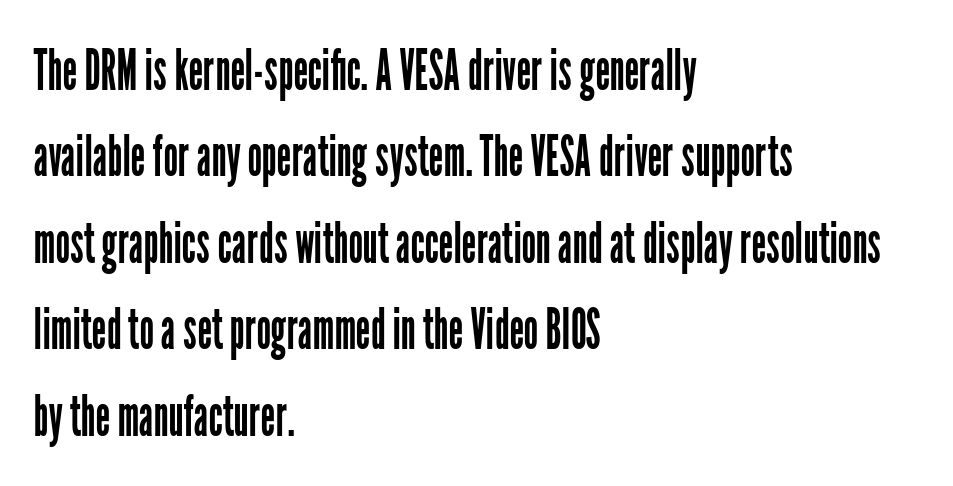
The image shows 58 px regular-weight, condensed sans-serif type, upright; set left-aligned, normal line spacing (1.49x), normal letter spacing, not underlined; low stroke contrast and a medium x-height.
